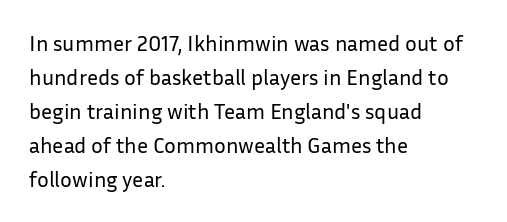
Caption: multi-line text, flush left, ragged right. Rendered with straight, roman letterforms. Beneath every word, the page is bare. Weight: not bold — regular or lighter. Nobody touched the tracking dial on this one. Vertically, the passage feels balanced, rows spaced as you'd expect.
